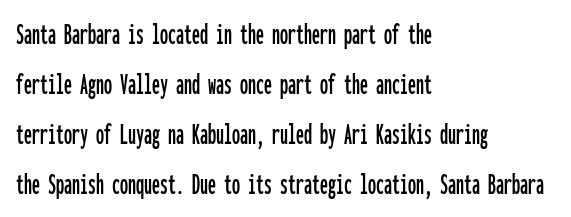
{"serif": "no", "italic": "no", "width": "condensed", "stroke_contrast": "low", "x_height": "medium", "monospaced": "yes", "underline": "no", "align": "left", "line_spacing": "normal", "line_spacing_ratio": 1.56, "letter_spacing": "normal", "letter_spacing_em": 0.0, "glyph_px": 32}
